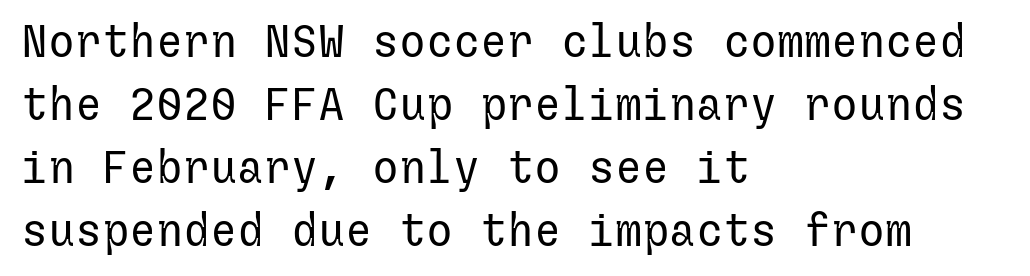
Descender tails drop into unmarked territory. No letter is thick-stroked: the sample isn't bold. Honestly, the letter spacing is just normal — you wouldn't notice it. A classic flush-left, rag-right setting is used for this passage. The letters stand upright; this is a roman face.
